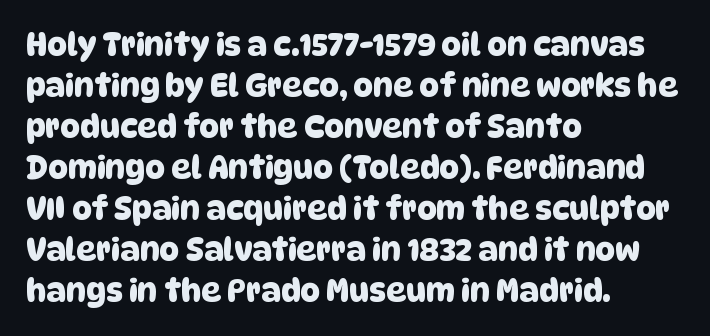
The image shows 31 px sans-serif type; set left-aligned, normal line spacing (1.32x), normal letter spacing, not underlined; low stroke contrast and a large x-height.
